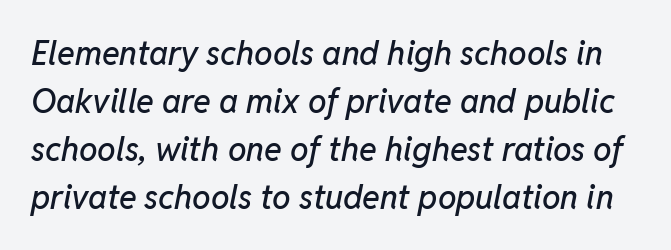
Q: Is the text italic (slanted)? A: Yes, it leans right by about 11 degrees.
Q: Is the text underlined? A: No.
Q: Is the spacing between letters normal or unusually wide? A: Normal.
Q: Is the spacing between lines tight, normal or loose? A: Normal.
Q: Width (condensed, normal, or wide)? A: Normal.
Q: Stroke contrast? A: Low.
Q: x-height? A: Medium.
Q: Monospaced? A: No.
